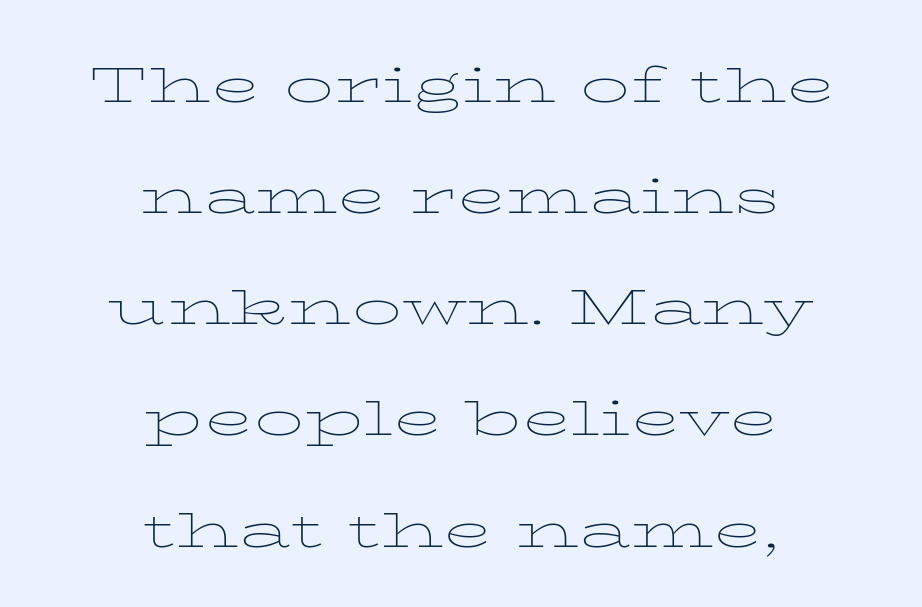
The image shows 65 px thin, wide type, upright; set centered, line spacing 1.71x, normal letter spacing, not underlined; low stroke contrast and a medium x-height.
